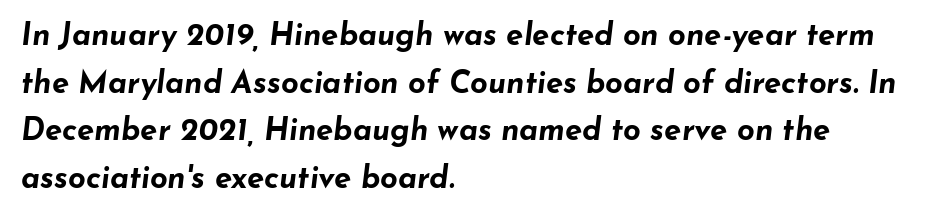
{"italic": "yes", "lean": "right", "slant_degrees": 7, "bold": "yes", "weight": "bold", "width": "wide", "stroke_contrast": "low", "x_height": "small", "monospaced": "no", "underline": "no", "align": "left", "line_spacing": "normal", "line_spacing_ratio": 1.54, "letter_spacing": "normal", "letter_spacing_em": 0.0, "glyph_px": 31}
